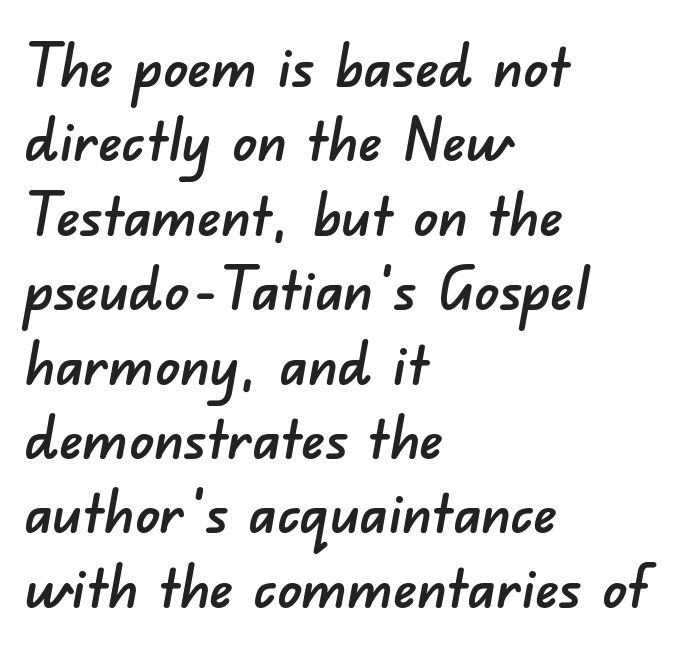
{"serif": "no", "width": "normal", "stroke_contrast": "low", "x_height": "small", "monospaced": "no", "underline": "no", "align": "left", "line_spacing_ratio": 1.24, "letter_spacing": "normal", "letter_spacing_em": 0.0, "glyph_px": 60}
